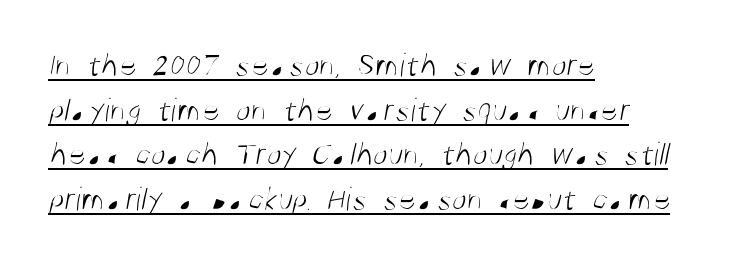
Q: Is the text bold? A: No.
Q: Is the typeface a serif or a sans-serif typeface? A: Sans-serif.
Q: Is the text underlined? A: Yes.
Q: How is the paragraph aligned? A: Left-aligned.
Q: Is the spacing between letters normal or unusually wide? A: Normal.
Q: Is the spacing between lines tight, normal or loose? A: Normal.
Q: Width (condensed, normal, or wide)? A: Condensed.
Q: Stroke contrast? A: Medium.
Q: x-height? A: Large.
Q: Monospaced? A: No.
